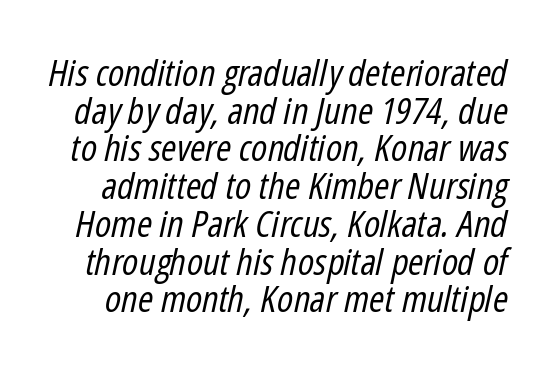
{"italic": "yes", "lean": "right", "slant_degrees": 12, "bold": "no", "weight": "regular", "width": "condensed", "stroke_contrast": "low", "x_height": "medium", "monospaced": "no", "underline": "no", "line_spacing": "tight", "line_spacing_ratio": 1.02, "letter_spacing": "normal", "letter_spacing_em": 0.0, "glyph_px": 37}
